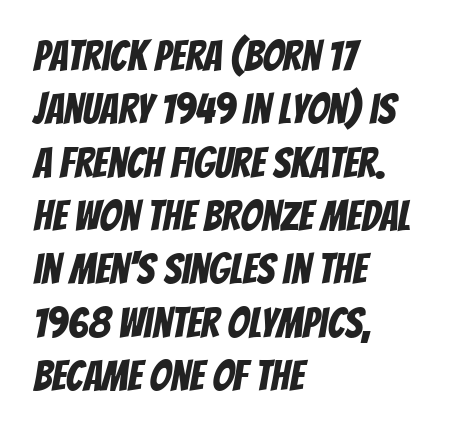
The image shows 42 px condensed sans-serif type; set left-aligned, normal line spacing (1.27x), normal letter spacing, not underlined; low stroke contrast and a large x-height.
